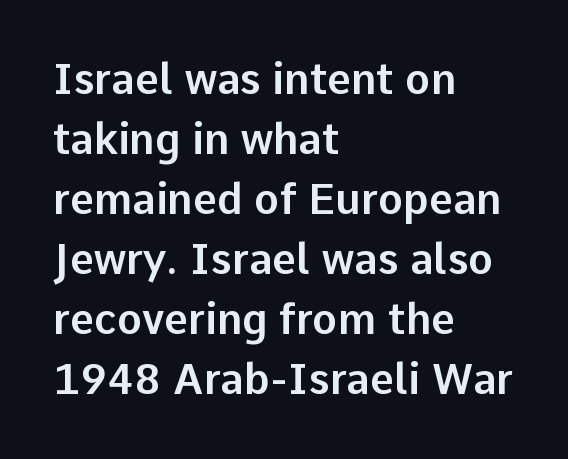
Q: Is the text italic (slanted)? A: No, it is upright.
Q: Is the typeface a serif or a sans-serif typeface? A: Sans-serif.
Q: Is the text underlined? A: No.
Q: How is the paragraph aligned? A: Left-aligned.
Q: Is the spacing between letters normal or unusually wide? A: Normal.
Q: Is the spacing between lines tight, normal or loose? A: Normal.
Q: Width (condensed, normal, or wide)? A: Normal.
Q: Stroke contrast? A: Low.
Q: x-height? A: Medium.
Q: Monospaced? A: No.
